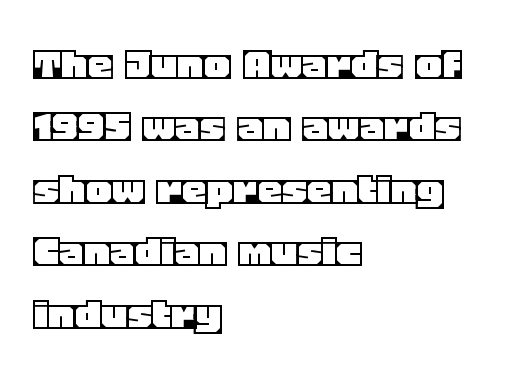
{"italic": "no", "width": "normal", "x_height": "large", "monospaced": "no", "underline": "no", "align": "left", "line_spacing": "normal", "line_spacing_ratio": 1.25, "letter_spacing": "normal", "letter_spacing_em": 0.0, "glyph_px": 50}
